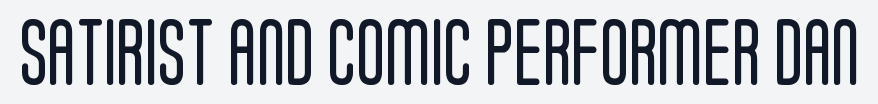
Q: Is the text bold? A: No.
Q: Is the text italic (slanted)? A: No, it is upright.
Q: Is the typeface a serif or a sans-serif typeface? A: Sans-serif.
Q: Is the text underlined? A: No.
Q: Is the spacing between letters normal or unusually wide? A: Normal.
Q: Width (condensed, normal, or wide)? A: Condensed.
Q: Stroke contrast? A: Low.
Q: x-height? A: Large.
Q: Monospaced? A: No.
